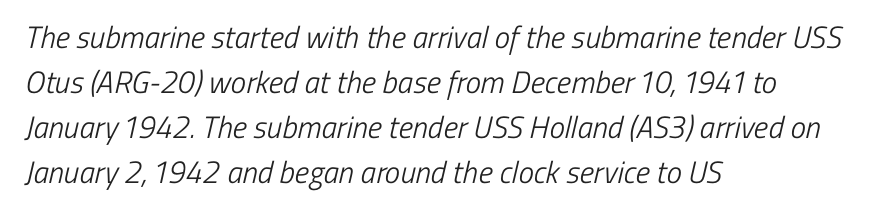
{"serif": "no", "bold": "no", "weight": "light", "width": "condensed", "stroke_contrast": "low", "x_height": "medium", "monospaced": "no", "underline": "no", "align": "left", "line_spacing": "normal", "line_spacing_ratio": 1.45, "letter_spacing": "normal", "letter_spacing_em": 0.0, "glyph_px": 31}
